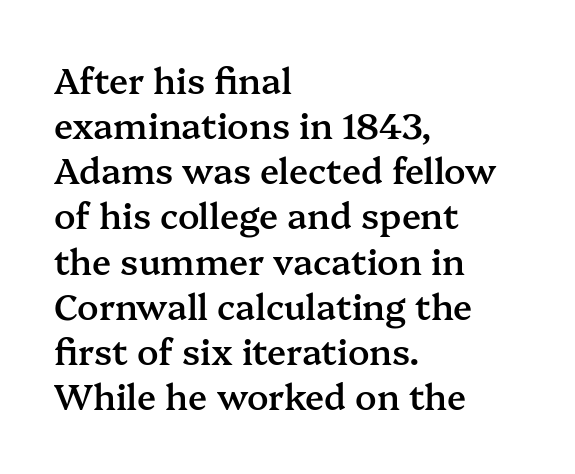
The image shows 35 px semibold serif type, upright; set left-aligned, normal line spacing (1.29x), normal letter spacing, not underlined; medium stroke contrast and a medium x-height.
